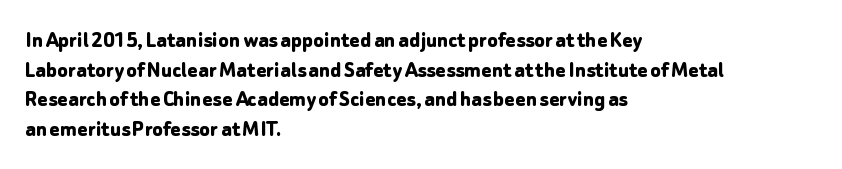
{"italic": "no", "bold": "yes", "underline": "no", "align": "left", "line_spacing_ratio": 1.23, "letter_spacing": "normal", "letter_spacing_em": 0.0, "glyph_px": 24}
